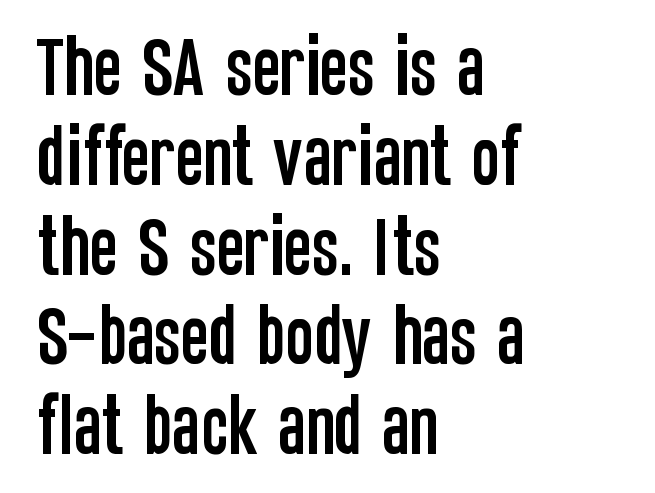
The image shows 67 px condensed sans-serif type, upright; set left-aligned, normal line spacing (1.34x), normal letter spacing, not underlined; low stroke contrast and a large x-height.
